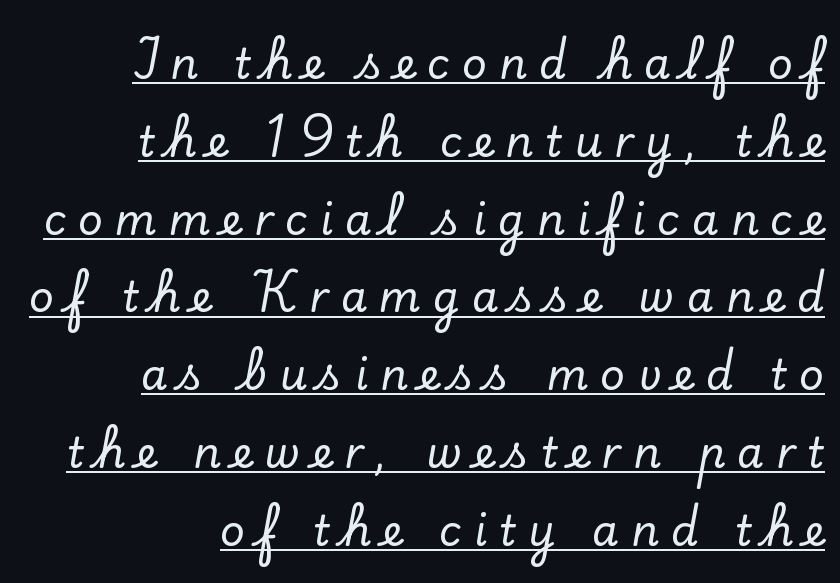
This sample uses expanded letter spacing, leaving extra air between glyphs. Here the designer chose a conventional face with non-uniform glyph widths. To sum up the face: it has serifs. Caption: lettering with a line underneath. The setting favours the right margin, as signatures and pull-quotes sometimes do.
